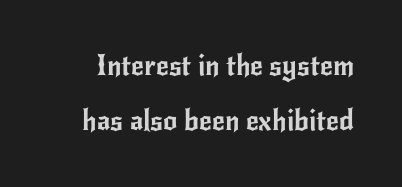
{"serif": "no", "italic": "no", "width": "normal", "stroke_contrast": "low", "x_height": "small", "monospaced": "no", "underline": "no", "line_spacing": "loose", "line_spacing_ratio": 1.98, "letter_spacing": "normal", "letter_spacing_em": 0.0, "glyph_px": 28}
